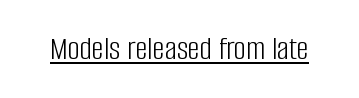
Q: Is the text bold? A: No.
Q: Is the text italic (slanted)? A: No, it is upright.
Q: Is the typeface a serif or a sans-serif typeface? A: Sans-serif.
Q: Is the text underlined? A: Yes.
Q: Is the spacing between letters normal or unusually wide? A: Normal.
Q: Width (condensed, normal, or wide)? A: Condensed.
Q: Stroke contrast? A: Low.
Q: x-height? A: Large.
Q: Monospaced? A: No.
